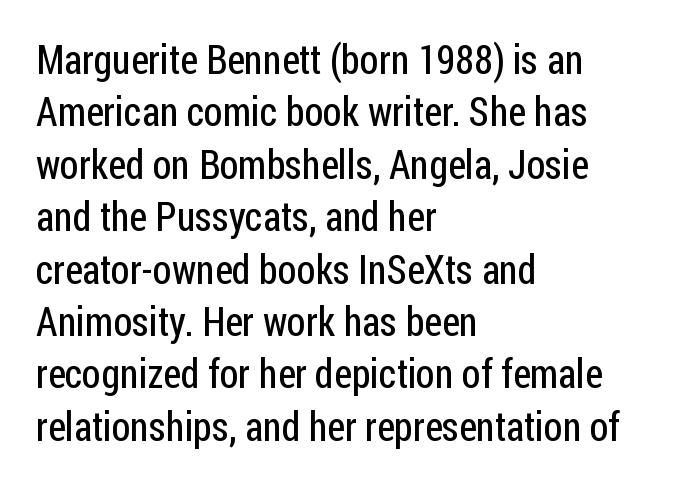
Q: Is the text bold? A: No.
Q: Is the text italic (slanted)? A: No, it is upright.
Q: Is the typeface a serif or a sans-serif typeface? A: Sans-serif.
Q: Is the text underlined? A: No.
Q: How is the paragraph aligned? A: Left-aligned.
Q: Is the spacing between letters normal or unusually wide? A: Normal.
Q: Is the spacing between lines tight, normal or loose? A: Normal.
Q: Width (condensed, normal, or wide)? A: Condensed.
Q: Stroke contrast? A: Low.
Q: x-height? A: Medium.
Q: Monospaced? A: No.
